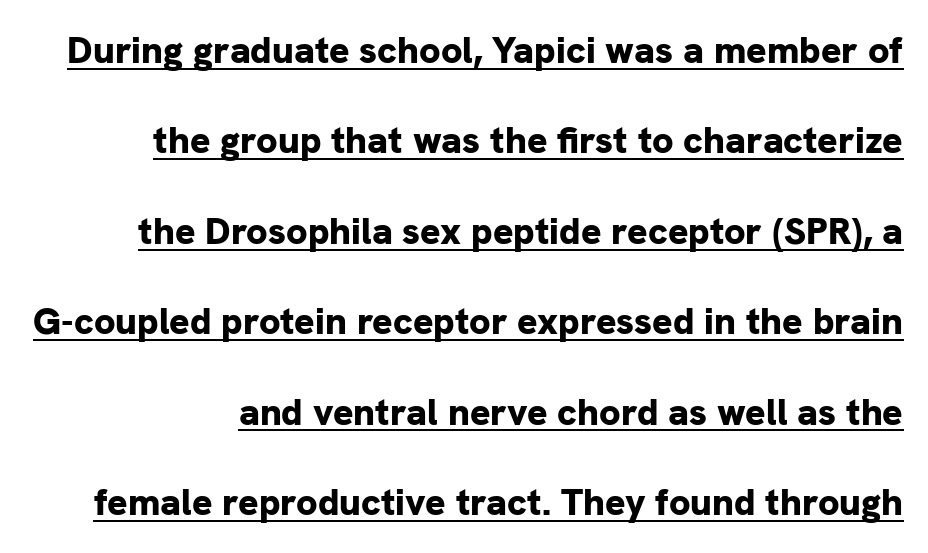
Q: Is the text bold? A: Yes.
Q: Is the text italic (slanted)? A: No, it is upright.
Q: Is the typeface a serif or a sans-serif typeface? A: Sans-serif.
Q: Is the text underlined? A: Yes.
Q: Is the spacing between letters normal or unusually wide? A: Normal.
Q: Is the spacing between lines tight, normal or loose? A: Loose.
Q: Width (condensed, normal, or wide)? A: Normal.
Q: Stroke contrast? A: Low.
Q: x-height? A: Medium.
Q: Monospaced? A: No.
